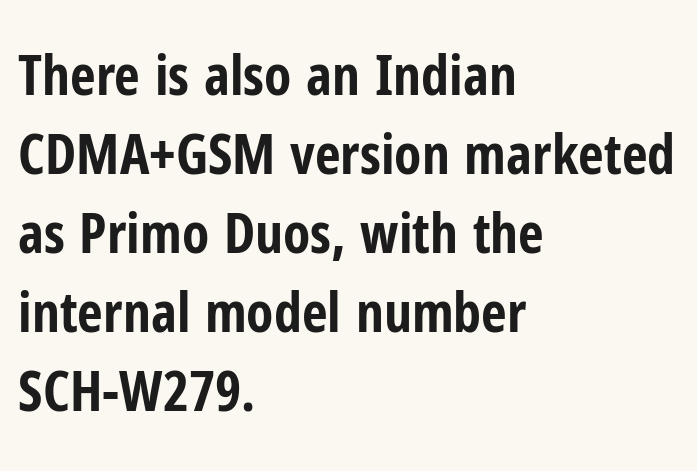
The image shows 56 px bold, condensed sans-serif type, upright; set left-aligned, normal line spacing (1.41x), normal letter spacing, not underlined; low stroke contrast and a medium x-height.
